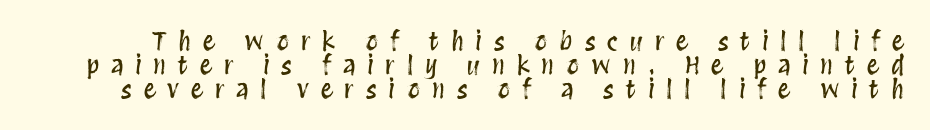
{"italic": "no", "underline": "no", "line_spacing": "tight", "line_spacing_ratio": 0.96, "letter_spacing": "wide", "letter_spacing_em": 0.47, "glyph_px": 25}
